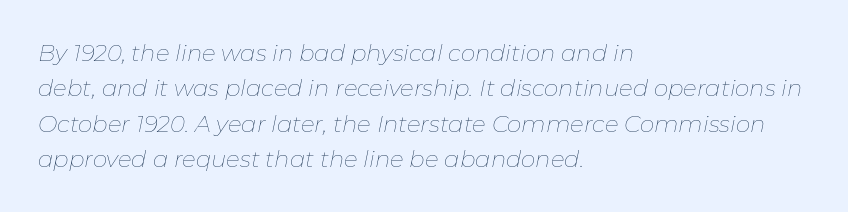
Q: Is the text bold? A: No.
Q: Is the text italic (slanted)? A: Yes, it leans right by about 11 degrees.
Q: Is the text underlined? A: No.
Q: How is the paragraph aligned? A: Left-aligned.
Q: Is the spacing between letters normal or unusually wide? A: Normal.
Q: Is the spacing between lines tight, normal or loose? A: Normal.
